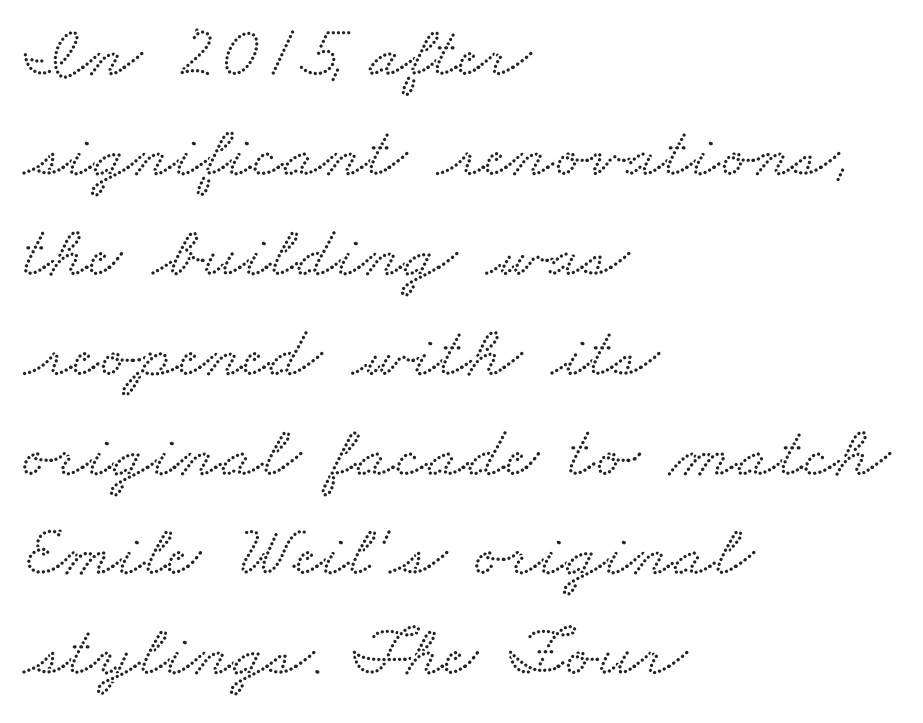
Q: Is the text underlined? A: No.
Q: How is the paragraph aligned? A: Left-aligned.
Q: Is the spacing between letters normal or unusually wide? A: Normal.
Q: Is the spacing between lines tight, normal or loose? A: Normal.
Q: Width (condensed, normal, or wide)? A: Wide.
Q: Stroke contrast? A: Low.
Q: x-height? A: Small.
Q: Monospaced? A: No.
